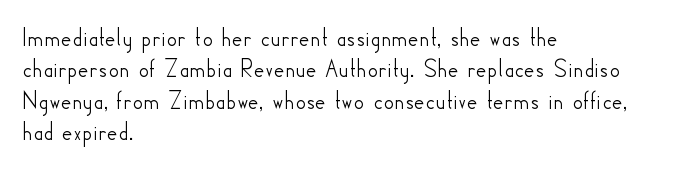
{"italic": "no", "underline": "no", "align": "left", "line_spacing_ratio": 1.21, "letter_spacing": "normal", "letter_spacing_em": 0.0, "glyph_px": 26}
